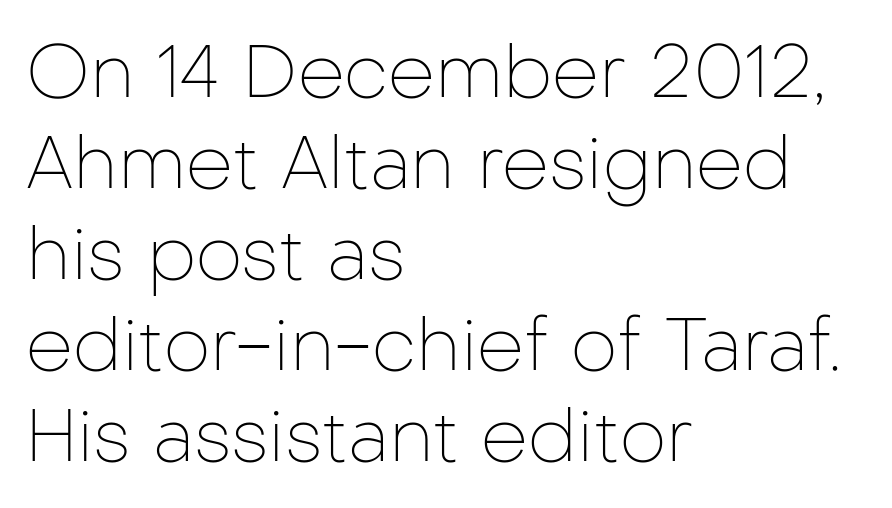
The image shows 74 px thin sans-serif type, upright; set left-aligned, line spacing 1.23x, normal letter spacing, not underlined; low stroke contrast and a medium x-height.
